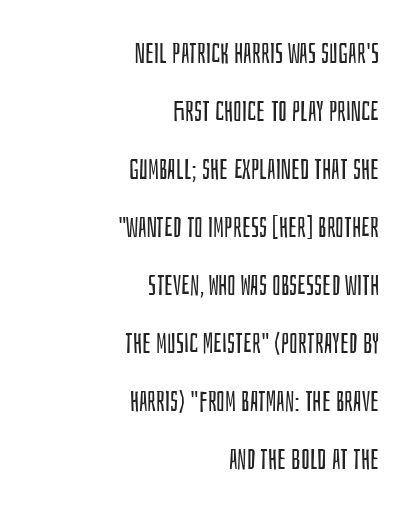
Q: Is the text bold? A: No.
Q: Is the text italic (slanted)? A: No, it is upright.
Q: Is the typeface a serif or a sans-serif typeface? A: Sans-serif.
Q: Is the text underlined? A: No.
Q: How is the paragraph aligned? A: Right-aligned.
Q: Is the spacing between letters normal or unusually wide? A: Normal.
Q: Is the spacing between lines tight, normal or loose? A: Loose.
Q: Width (condensed, normal, or wide)? A: Condensed.
Q: Stroke contrast? A: Low.
Q: x-height? A: Large.
Q: Monospaced? A: No.
